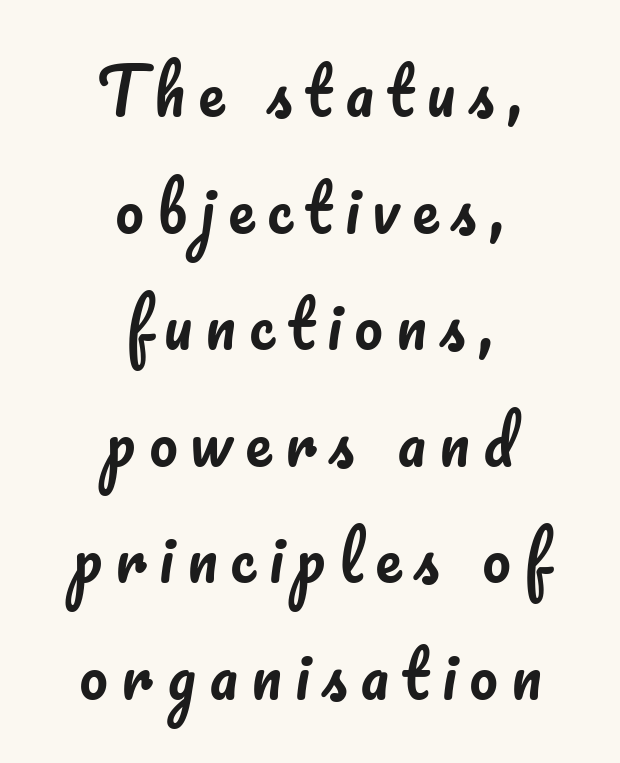
Letter spacing: wide. The zone under the glyphs is completely vacant. Every row of glyphs is offset so its center matches the block's center. The rendering uses natural spacing where letterforms have individual widths.
